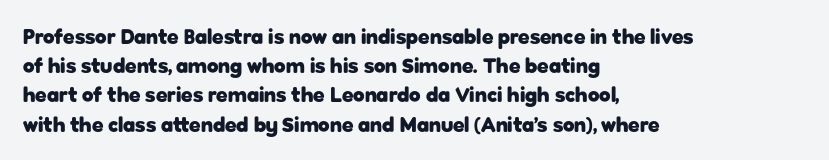
The image shows 21 px bold type, upright; set left-aligned, normal line spacing (1.39x), normal letter spacing, not underlined.
